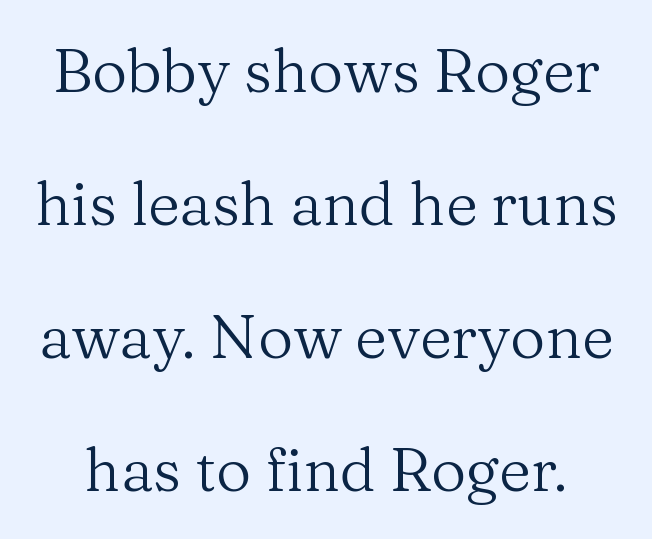
Q: Is the text bold? A: No.
Q: Is the text italic (slanted)? A: No, it is upright.
Q: Is the typeface a serif or a sans-serif typeface? A: Serif.
Q: Is the text underlined? A: No.
Q: Is the spacing between letters normal or unusually wide? A: Normal.
Q: Is the spacing between lines tight, normal or loose? A: Loose.
Q: Width (condensed, normal, or wide)? A: Normal.
Q: Stroke contrast? A: Medium.
Q: x-height? A: Medium.
Q: Monospaced? A: No.
